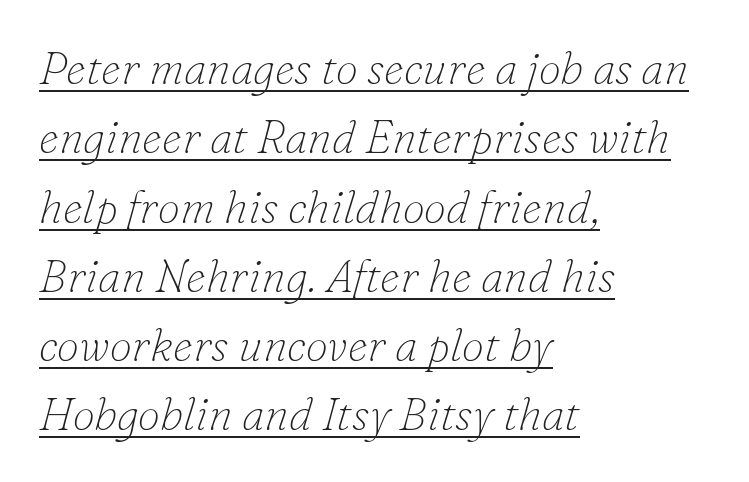
Q: Is the text bold? A: No.
Q: Is the text italic (slanted)? A: Yes, it leans right by about 16 degrees.
Q: Is the typeface a serif or a sans-serif typeface? A: Serif.
Q: Is the text underlined? A: Yes.
Q: How is the paragraph aligned? A: Left-aligned.
Q: Is the spacing between letters normal or unusually wide? A: Normal.
Q: Is the spacing between lines tight, normal or loose? A: Normal.
Q: Width (condensed, normal, or wide)? A: Normal.
Q: Stroke contrast? A: Low.
Q: x-height? A: Small.
Q: Monospaced? A: No.
